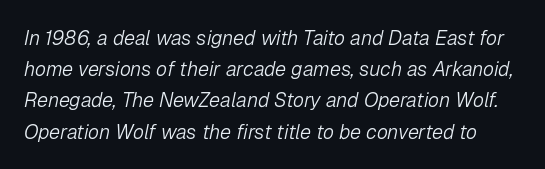
{"italic": "yes", "lean": "right", "slant_degrees": 12, "bold": "no", "underline": "no", "line_spacing": "normal", "line_spacing_ratio": 1.56, "letter_spacing": "normal", "letter_spacing_em": 0.0, "glyph_px": 20}
